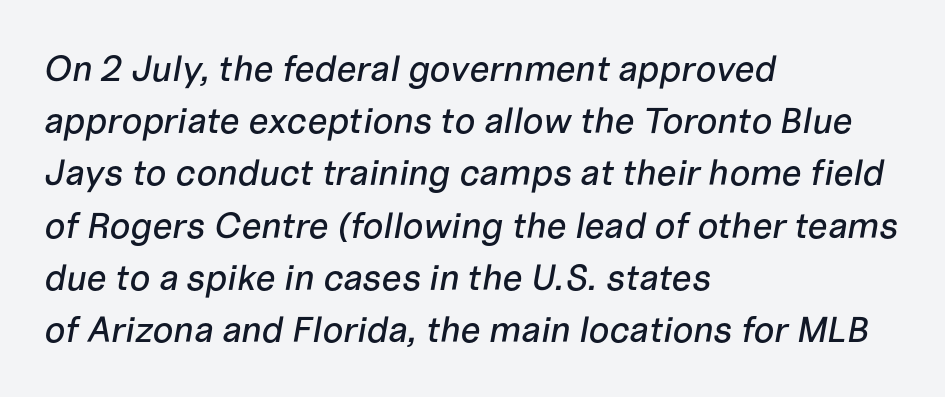
The image shows 36 px text type, italic (leaning right); set left-aligned, normal line spacing (1.45x), normal letter spacing, not underlined; low stroke contrast and a medium x-height.
